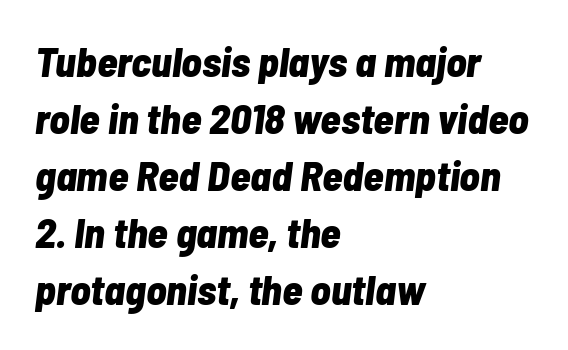
{"italic": "yes", "lean": "right", "slant_degrees": 7, "bold": "yes", "weight": "bold", "width": "condensed", "stroke_contrast": "low", "x_height": "medium", "monospaced": "no", "underline": "no", "align": "left", "line_spacing": "normal", "line_spacing_ratio": 1.36, "letter_spacing": "normal", "letter_spacing_em": 0.0, "glyph_px": 42}
